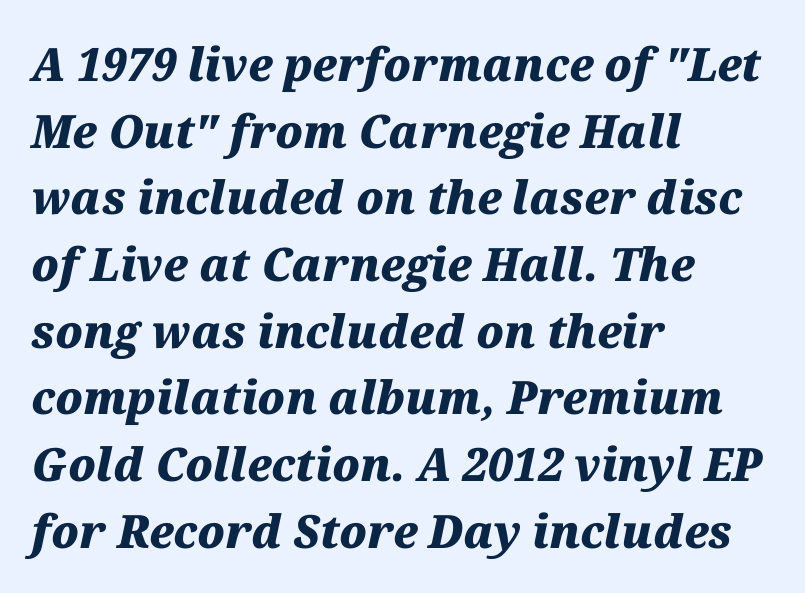
The image shows 46 px heavy type, italic (leaning right); set left-aligned, normal line spacing (1.45x), normal letter spacing, not underlined; medium stroke contrast and a medium x-height.
